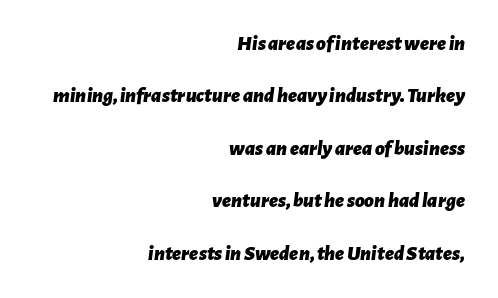
{"italic": "yes", "lean": "right", "slant_degrees": 7, "bold": "yes", "underline": "no", "align": "right", "line_spacing": "loose", "line_spacing_ratio": 2.5, "letter_spacing": "normal", "letter_spacing_em": 0.0, "glyph_px": 21}
